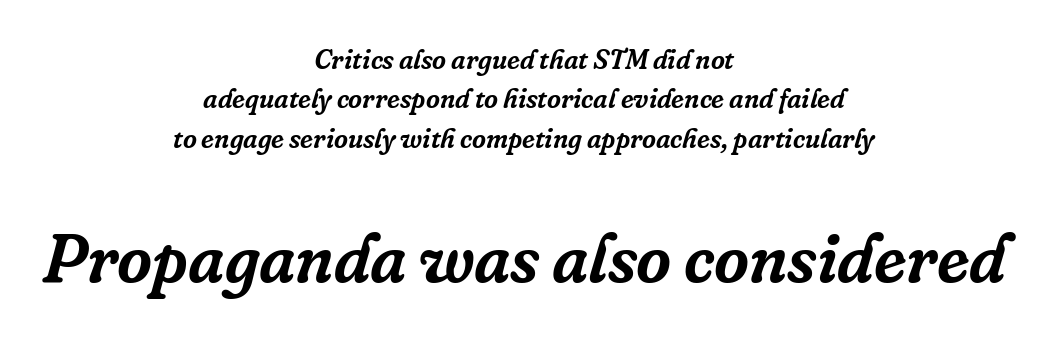
Q: Is the text italic (slanted)? A: Yes, it leans right by about 16 degrees.
Q: Is the typeface a serif or a sans-serif typeface? A: Serif.
Q: Is the text underlined? A: No.
Q: How is the paragraph aligned? A: Centered.
Q: Is the spacing between letters normal or unusually wide? A: Normal.
Q: Is the spacing between lines tight, normal or loose? A: Normal.
Q: Which block of text is set in a larger size, the first (top) or the second (bottom)? A: The second (bottom) one.
Q: Width (condensed, normal, or wide)? A: Normal.
Q: Stroke contrast? A: Low.
Q: x-height? A: Medium.
Q: Monospaced? A: No.
